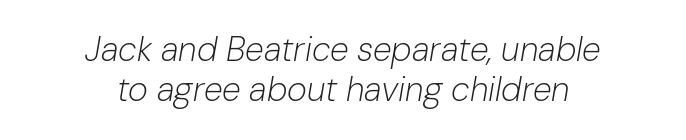
{"italic": "yes", "lean": "right", "slant_degrees": 10, "bold": "no", "weight": "light", "width": "normal", "stroke_contrast": "low", "x_height": "medium", "monospaced": "no", "underline": "no", "align": "center", "line_spacing_ratio": 1.19, "letter_spacing": "normal", "letter_spacing_em": 0.0, "glyph_px": 34}
